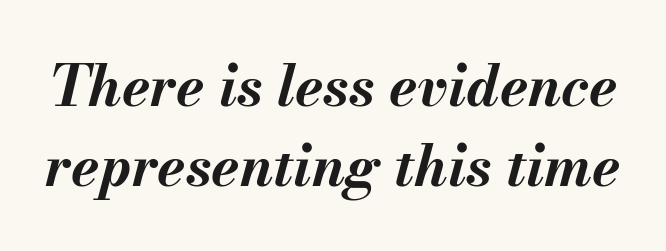
The image shows 57 px bold type, italic (leaning right); set normal line spacing (1.41x), normal letter spacing, not underlined; medium stroke contrast and a small x-height.
